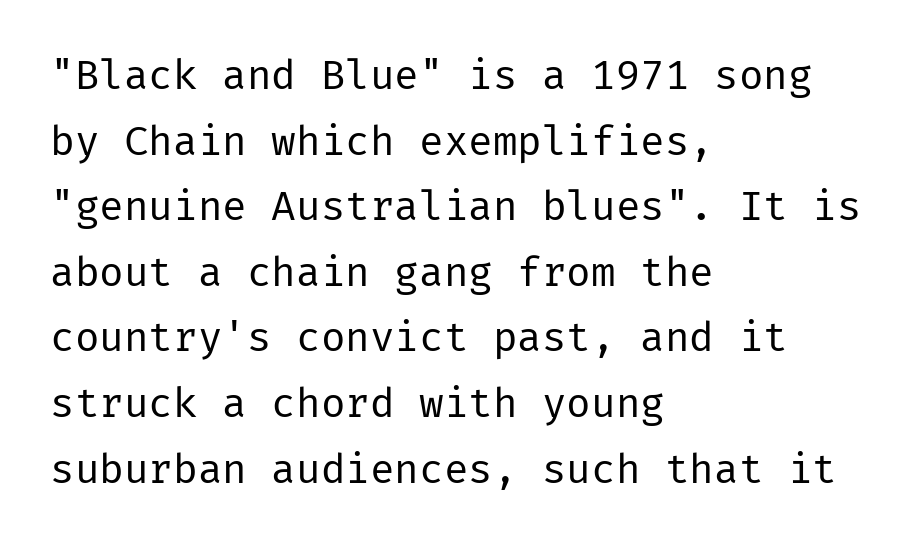
Q: Is the text bold? A: No.
Q: Is the text italic (slanted)? A: No, it is upright.
Q: Is the typeface a serif or a sans-serif typeface? A: Sans-serif.
Q: Is the text underlined? A: No.
Q: How is the paragraph aligned? A: Left-aligned.
Q: Is the spacing between letters normal or unusually wide? A: Normal.
Q: Is the spacing between lines tight, normal or loose? A: Normal.
Q: Width (condensed, normal, or wide)? A: Normal.
Q: Stroke contrast? A: Low.
Q: x-height? A: Medium.
